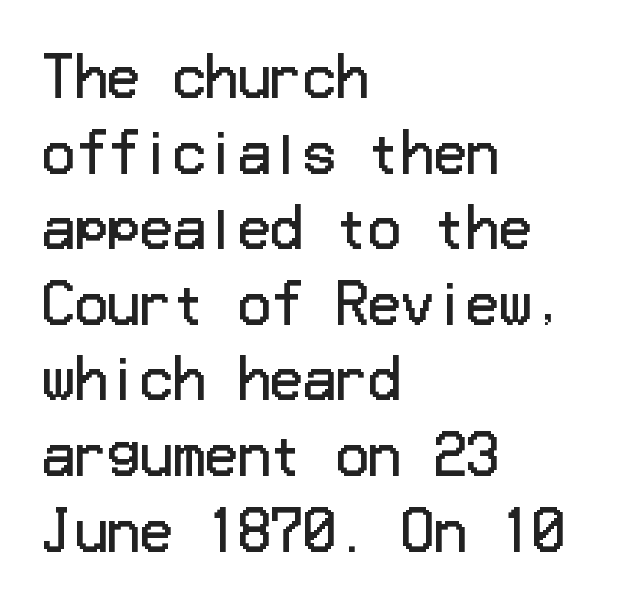
Q: Is the text bold? A: No.
Q: Is the text italic (slanted)? A: No, it is upright.
Q: Is the typeface a serif or a sans-serif typeface? A: Sans-serif.
Q: Is the text underlined? A: No.
Q: How is the paragraph aligned? A: Left-aligned.
Q: Is the spacing between letters normal or unusually wide? A: Normal.
Q: Is the spacing between lines tight, normal or loose? A: Normal.
Q: Width (condensed, normal, or wide)? A: Normal.
Q: Stroke contrast? A: Low.
Q: x-height? A: Medium.
